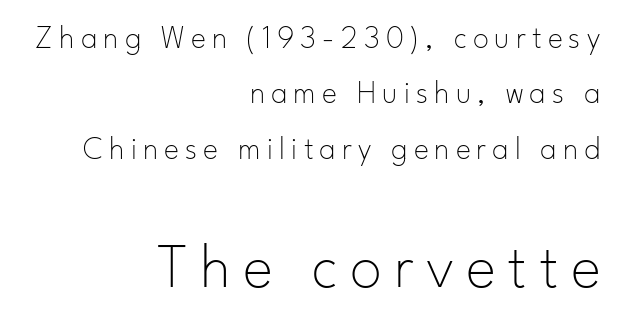
Q: Is the text bold? A: No.
Q: Is the text italic (slanted)? A: No, it is upright.
Q: Is the typeface a serif or a sans-serif typeface? A: Sans-serif.
Q: Is the text underlined? A: No.
Q: How is the paragraph aligned? A: Right-aligned.
Q: Which block of text is set in a larger size, the first (top) or the second (bottom)? A: The second (bottom) one.
Q: Width (condensed, normal, or wide)? A: Normal.
Q: Stroke contrast? A: Low.
Q: x-height? A: Small.
Q: Monospaced? A: No.
